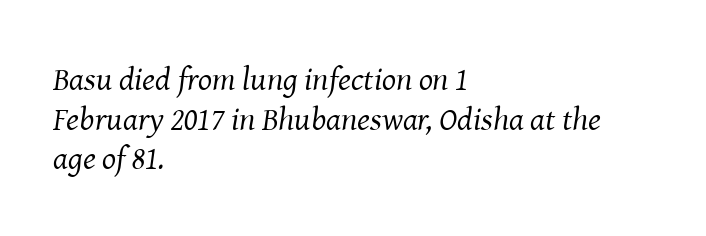
The letterforms sit shoulder to shoulder at normal distance. It's the slanting kind of type. Glance below the letters and you will spot only blank space. Weight: regular or lighter. This sample is left-justified, so line endings fall wherever the words run out. Type style note: has serifs.
